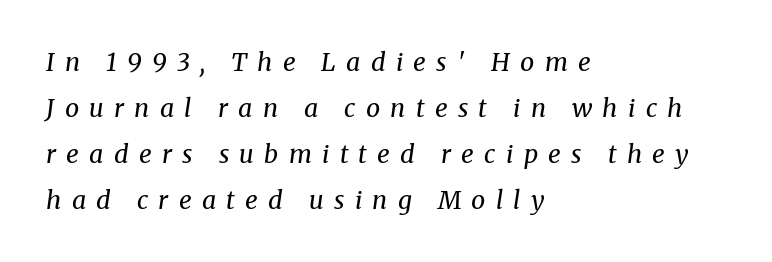
The face used here has a pronounced slope to its letters. No heavy texture on the line: the type isn't bold. Tracking here is generous; glyphs stand well apart from one another. Layout note: lines flush left. A bare baseline throughout the passage.
